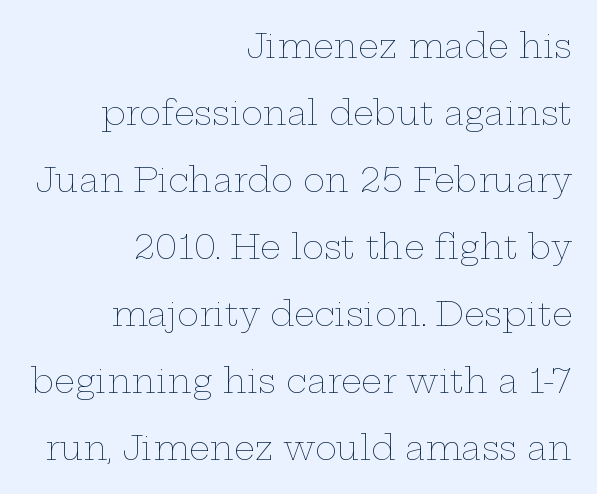
{"italic": "no", "bold": "no", "weight": "thin", "width": "wide", "stroke_contrast": "low", "x_height": "medium", "monospaced": "no", "underline": "no", "align": "right", "line_spacing": "loose", "line_spacing_ratio": 2.03, "letter_spacing": "normal", "letter_spacing_em": 0.0, "glyph_px": 33}
